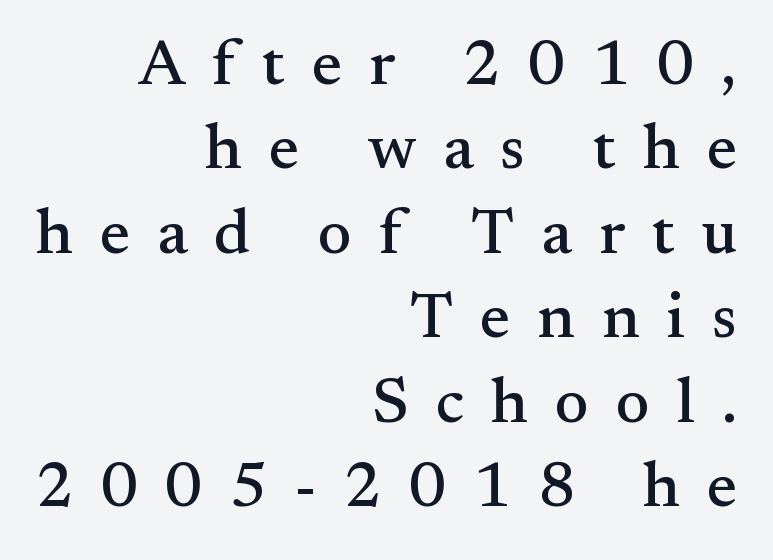
No word sits above an underline. Line spacing here is normal. Each letter keeps its own natural width here, so spacing adapts to shape. Type style note: has serifs.
